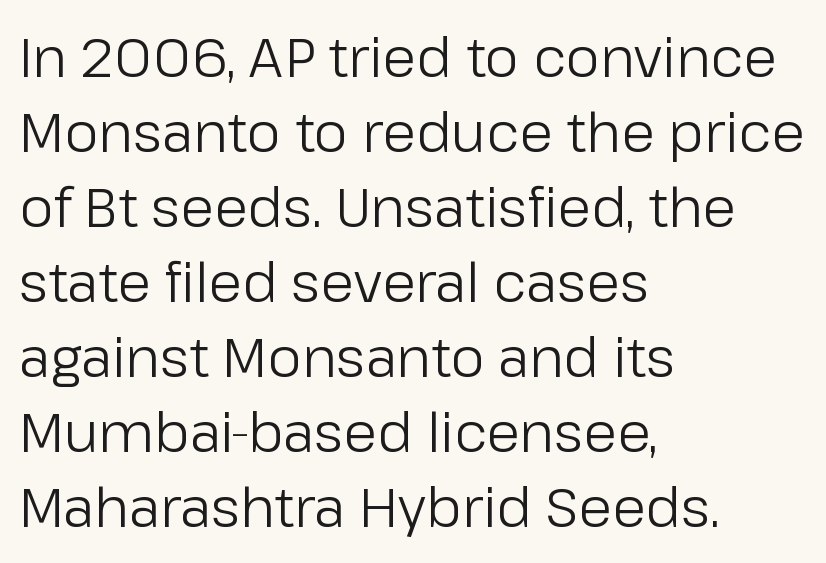
{"serif": "no", "italic": "no", "bold": "no", "weight": "regular", "width": "normal", "stroke_contrast": "low", "x_height": "medium", "monospaced": "no", "underline": "no", "align": "left", "line_spacing": "normal", "line_spacing_ratio": 1.39, "letter_spacing": "normal", "letter_spacing_em": 0.0, "glyph_px": 54}
